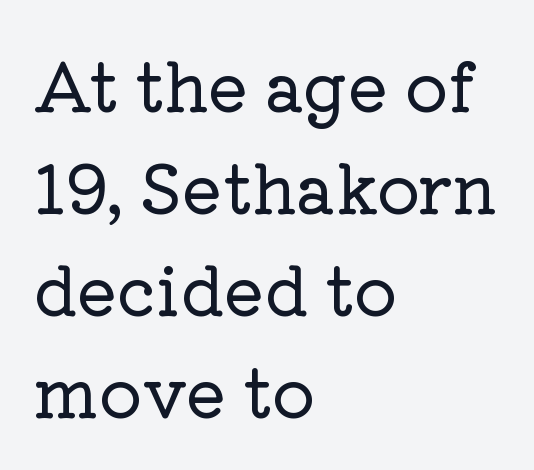
{"serif": "yes", "italic": "no", "width": "normal", "stroke_contrast": "low", "x_height": "medium", "monospaced": "no", "underline": "no", "align": "left", "line_spacing": "normal", "line_spacing_ratio": 1.52, "letter_spacing": "normal", "letter_spacing_em": 0.0, "glyph_px": 67}
